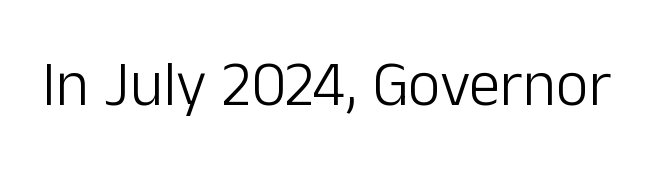
The image shows 63 px light sans-serif type, upright; set normal letter spacing, not underlined; low stroke contrast and a medium x-height.
